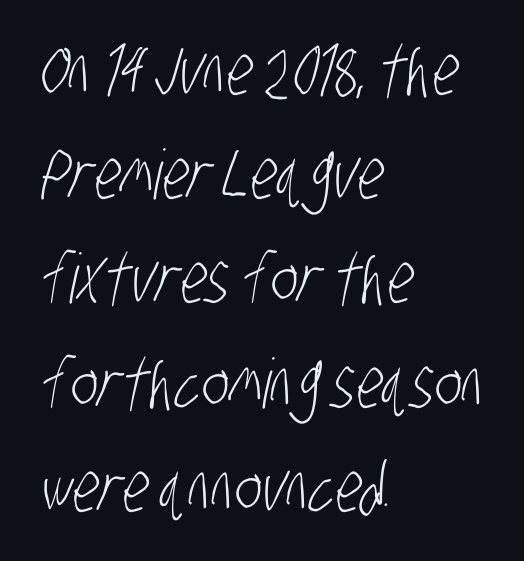
Q: Is the text bold? A: No.
Q: Is the typeface a serif or a sans-serif typeface? A: Sans-serif.
Q: Is the text underlined? A: No.
Q: How is the paragraph aligned? A: Left-aligned.
Q: Is the spacing between letters normal or unusually wide? A: Normal.
Q: Is the spacing between lines tight, normal or loose? A: Normal.
Q: Width (condensed, normal, or wide)? A: Condensed.
Q: Stroke contrast? A: Low.
Q: x-height? A: Large.
Q: Monospaced? A: No.
